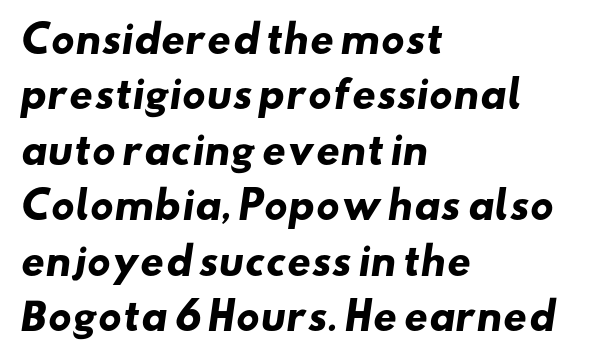
Q: Is the text bold? A: Yes.
Q: Is the typeface a serif or a sans-serif typeface? A: Sans-serif.
Q: Is the text underlined? A: No.
Q: How is the paragraph aligned? A: Left-aligned.
Q: Is the spacing between letters normal or unusually wide? A: Normal.
Q: Is the spacing between lines tight, normal or loose? A: Normal.
Q: Width (condensed, normal, or wide)? A: Wide.
Q: Stroke contrast? A: Low.
Q: x-height? A: Small.
Q: Monospaced? A: No.
